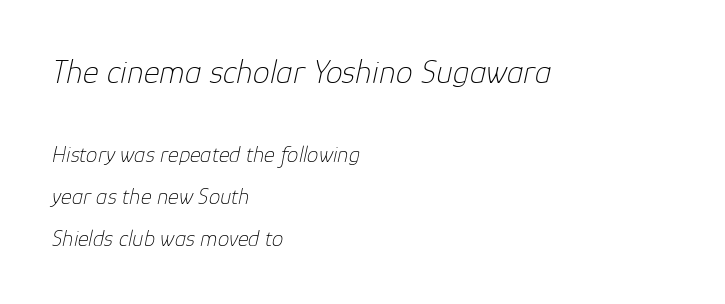
The zone under the glyphs is completely vacant. Does the bottom block carry the larger type? No, the top block does. The rag falls on the right side of this text block. Notice how the stems are inclined rather than vertical — that's the hallmark of italics. These lines keep a tight, regular rhythm from letter to letter. A typesetter would call this proportional, since set widths differ per character.
